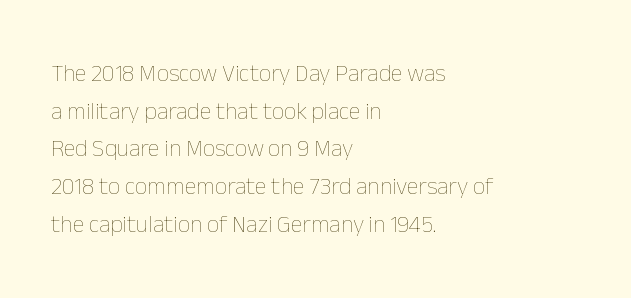
The setting favours the left margin, as ordinary paragraphs usually do. The face looks like a standard text weight, possibly lighter. Each row of text sits above clean, open space. Posture: straight, roman, zero tilt.
